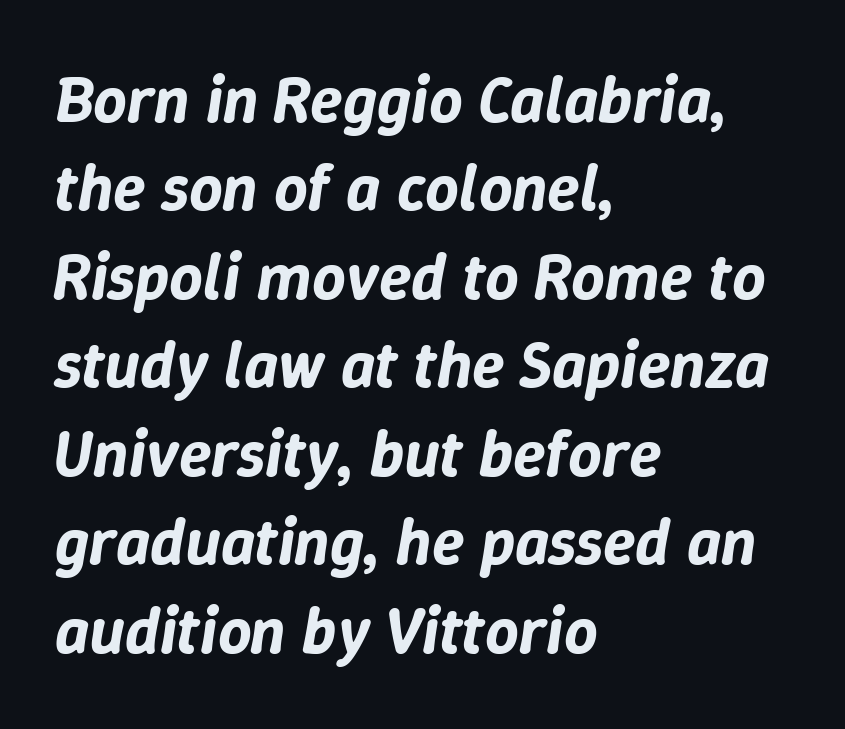
The image shows 66 px text type, italic (leaning right); set left-aligned, normal line spacing (1.34x), normal letter spacing, not underlined; low stroke contrast and a medium x-height.
